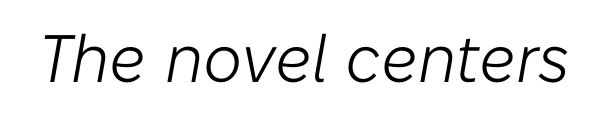
{"italic": "yes", "lean": "right", "slant_degrees": 10, "bold": "no", "weight": "light", "width": "normal", "stroke_contrast": "low", "x_height": "medium", "monospaced": "no", "underline": "no", "letter_spacing": "normal", "letter_spacing_em": 0.0, "glyph_px": 67}
